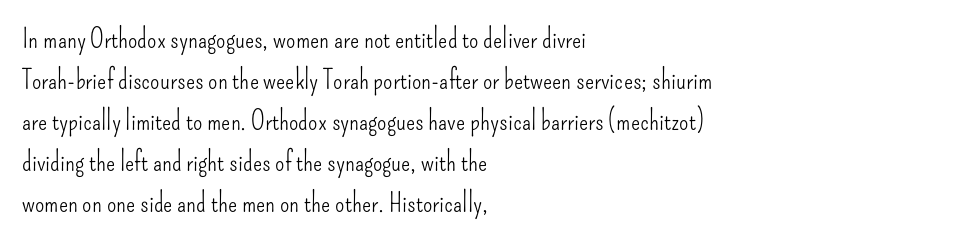
{"italic": "no", "bold": "no", "underline": "no", "align": "left", "line_spacing": "normal", "line_spacing_ratio": 1.52, "letter_spacing": "normal", "letter_spacing_em": 0.0, "glyph_px": 27}
